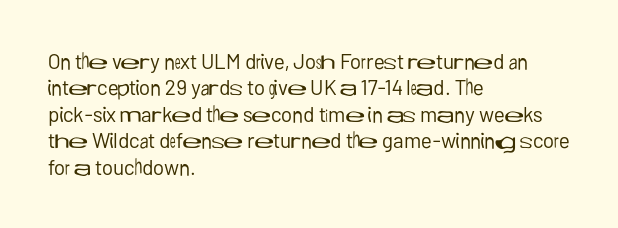
{"italic": "no", "bold": "no", "underline": "no", "align": "left", "line_spacing": "normal", "line_spacing_ratio": 1.26, "letter_spacing": "normal", "letter_spacing_em": 0.0, "glyph_px": 21}
